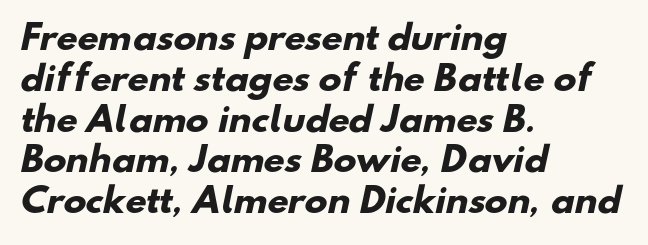
Q: Is the text bold? A: Yes.
Q: Is the typeface a serif or a sans-serif typeface? A: Sans-serif.
Q: Is the text underlined? A: No.
Q: How is the paragraph aligned? A: Left-aligned.
Q: Is the spacing between letters normal or unusually wide? A: Normal.
Q: Width (condensed, normal, or wide)? A: Normal.
Q: Stroke contrast? A: Low.
Q: x-height? A: Small.
Q: Monospaced? A: No.
